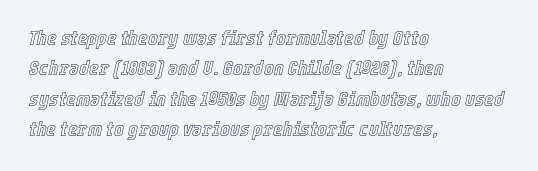
Q: Is the text italic (slanted)? A: Yes, it leans right by about 12 degrees.
Q: Is the text underlined? A: No.
Q: How is the paragraph aligned? A: Left-aligned.
Q: Is the spacing between letters normal or unusually wide? A: Normal.
Q: Is the spacing between lines tight, normal or loose? A: Normal.
